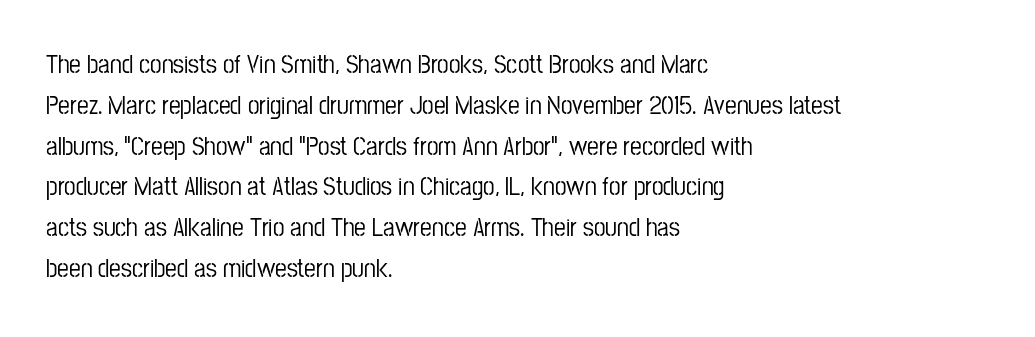
Q: Is the text italic (slanted)? A: No, it is upright.
Q: Is the text underlined? A: No.
Q: How is the paragraph aligned? A: Left-aligned.
Q: Is the spacing between letters normal or unusually wide? A: Normal.
Q: Is the spacing between lines tight, normal or loose? A: Normal.
